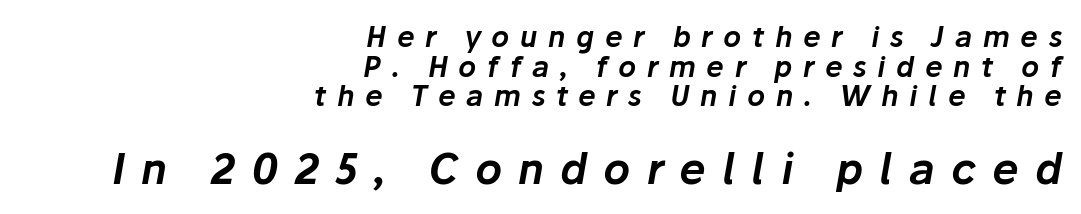
Q: Is the text italic (slanted)? A: Yes, it leans right by about 10 degrees.
Q: Is the text underlined? A: No.
Q: How is the paragraph aligned? A: Right-aligned.
Q: Is the spacing between letters normal or unusually wide? A: Unusually wide.
Q: Is the spacing between lines tight, normal or loose? A: Tight.
Q: Which block of text is set in a larger size, the first (top) or the second (bottom)? A: The second (bottom) one.
Q: Width (condensed, normal, or wide)? A: Normal.
Q: Stroke contrast? A: Low.
Q: x-height? A: Medium.
Q: Monospaced? A: No.
